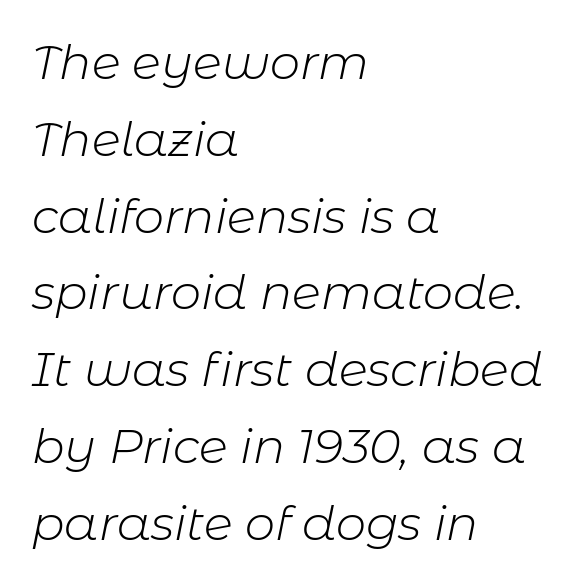
Q: Is the text bold? A: No.
Q: Is the text italic (slanted)? A: Yes, it leans right by about 11 degrees.
Q: Is the text underlined? A: No.
Q: How is the paragraph aligned? A: Left-aligned.
Q: Is the spacing between letters normal or unusually wide? A: Normal.
Q: Is the spacing between lines tight, normal or loose? A: Normal.
Q: Width (condensed, normal, or wide)? A: Normal.
Q: Stroke contrast? A: Low.
Q: x-height? A: Medium.
Q: Monospaced? A: No.
